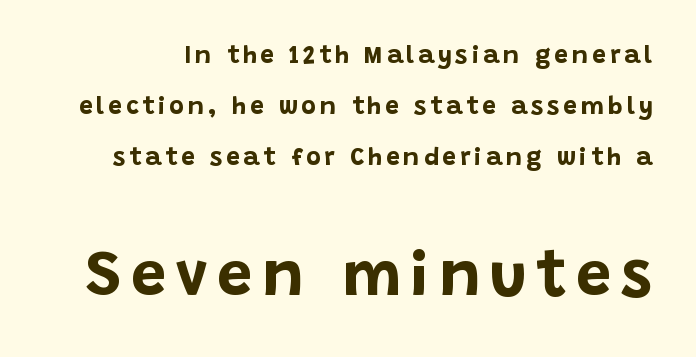
{"serif": "no", "italic": "no", "bold": "yes", "weight": "bold", "width": "normal", "stroke_contrast": "low", "x_height": "large", "monospaced": "no", "underline": "no", "line_spacing": "loose", "line_spacing_ratio": 2.05, "larger_block": "second", "size_ratio": 2.52, "glyph_px": 63}
